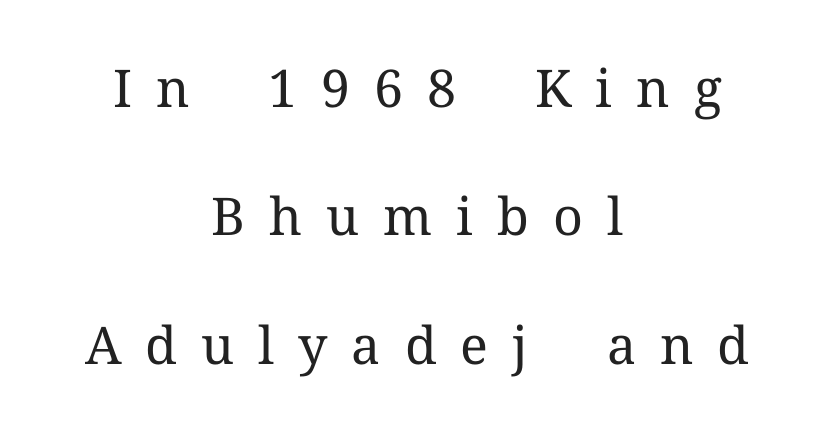
Q: Is the text bold? A: No.
Q: Is the text italic (slanted)? A: No, it is upright.
Q: Is the typeface a serif or a sans-serif typeface? A: Serif.
Q: Is the text underlined? A: No.
Q: How is the paragraph aligned? A: Centered.
Q: Is the spacing between letters normal or unusually wide? A: Unusually wide.
Q: Is the spacing between lines tight, normal or loose? A: Loose.
Q: Width (condensed, normal, or wide)? A: Normal.
Q: Stroke contrast? A: Medium.
Q: x-height? A: Medium.
Q: Monospaced? A: No.
